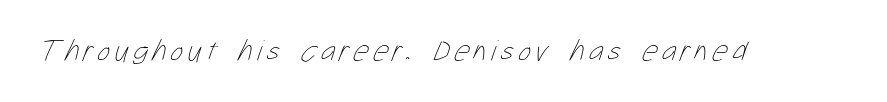
The strip under each line holds only bare page. Unbolded letterforms with no extra heft. A typesetter would call this proportional, since set widths differ per character.
